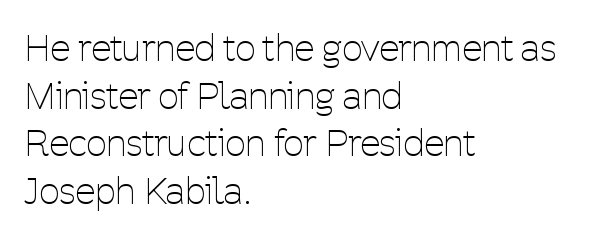
{"serif": "no", "italic": "no", "bold": "no", "weight": "thin", "width": "condensed", "stroke_contrast": "low", "x_height": "medium", "monospaced": "no", "underline": "no", "align": "left", "line_spacing": "normal", "line_spacing_ratio": 1.32, "letter_spacing": "normal", "letter_spacing_em": 0.0, "glyph_px": 36}
